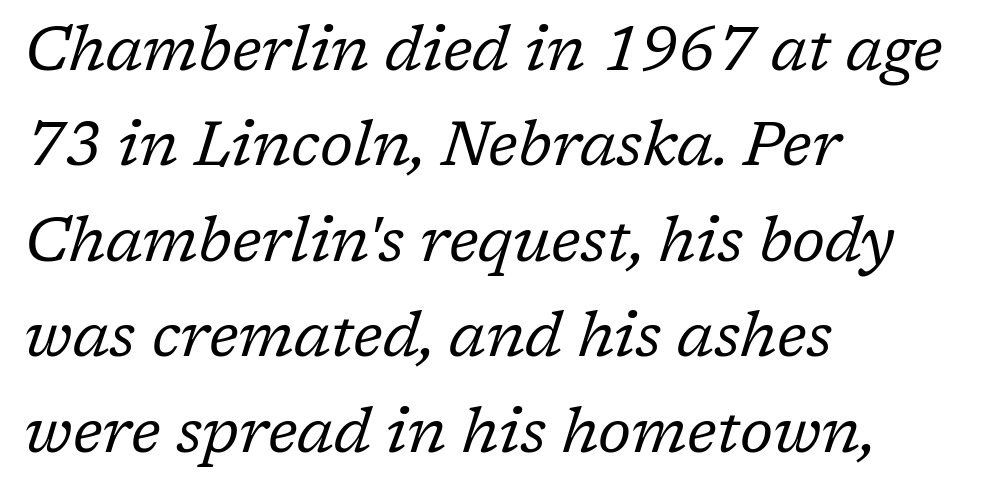
{"serif": "yes", "italic": "yes", "lean": "right", "slant_degrees": 17, "bold": "no", "weight": "regular", "width": "normal", "stroke_contrast": "low", "x_height": "medium", "monospaced": "no", "underline": "no", "align": "left", "line_spacing": "normal", "line_spacing_ratio": 1.54, "letter_spacing": "normal", "letter_spacing_em": 0.0, "glyph_px": 62}
